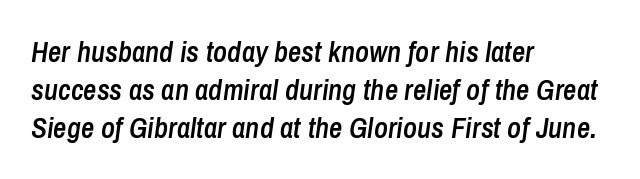
{"italic": "yes", "lean": "right", "slant_degrees": 8, "bold": "semi", "weight": "semibold", "width": "condensed", "stroke_contrast": "low", "x_height": "medium", "monospaced": "no", "underline": "no", "align": "left", "line_spacing": "normal", "line_spacing_ratio": 1.31, "letter_spacing": "normal", "letter_spacing_em": 0.0, "glyph_px": 29}
